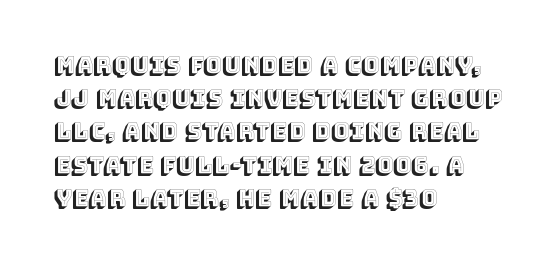
The image shows 22 px text type, upright; set left-aligned, normal line spacing (1.51x), normal letter spacing, not underlined.
